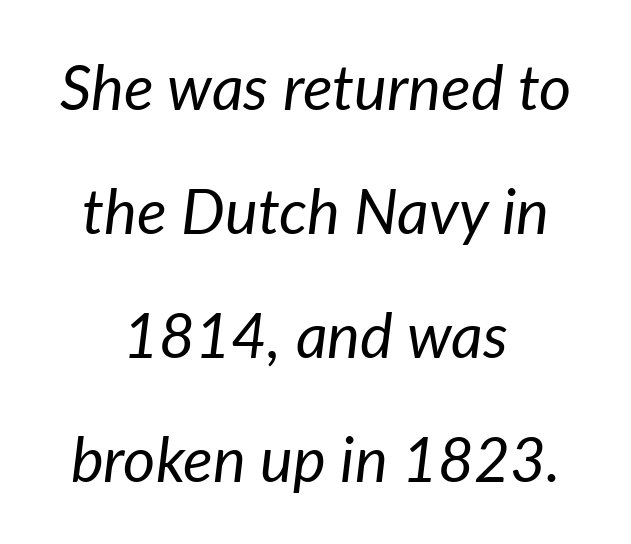
Q: Is the text bold? A: No.
Q: Is the text italic (slanted)? A: Yes, it leans right by about 7 degrees.
Q: Is the text underlined? A: No.
Q: How is the paragraph aligned? A: Centered.
Q: Is the spacing between letters normal or unusually wide? A: Normal.
Q: Is the spacing between lines tight, normal or loose? A: Loose.
Q: Width (condensed, normal, or wide)? A: Normal.
Q: Stroke contrast? A: Low.
Q: x-height? A: Medium.
Q: Monospaced? A: No.
